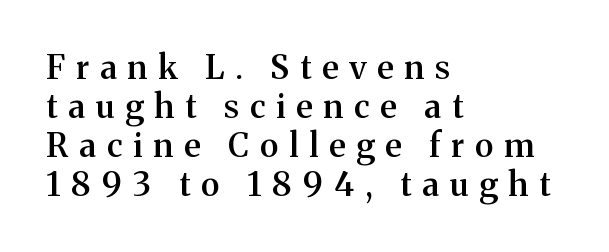
The image shows 33 px semibold serif type, upright; set left-aligned, line spacing 1.18x, unusually wide letter spacing (+0.33 em), not underlined; medium stroke contrast and a medium x-height.
